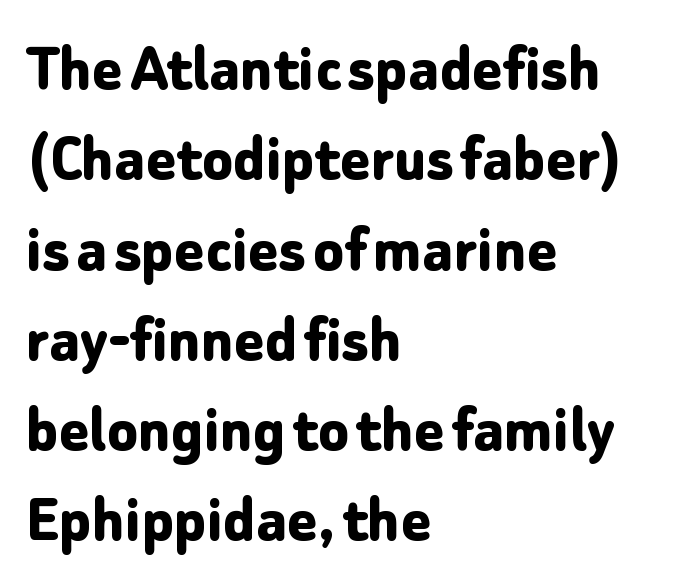
{"serif": "no", "italic": "no", "bold": "yes", "weight": "bold", "width": "normal", "stroke_contrast": "low", "x_height": "medium", "monospaced": "no", "underline": "no", "align": "left", "line_spacing": "normal", "line_spacing_ratio": 1.29, "letter_spacing": "normal", "letter_spacing_em": 0.0, "glyph_px": 70}
